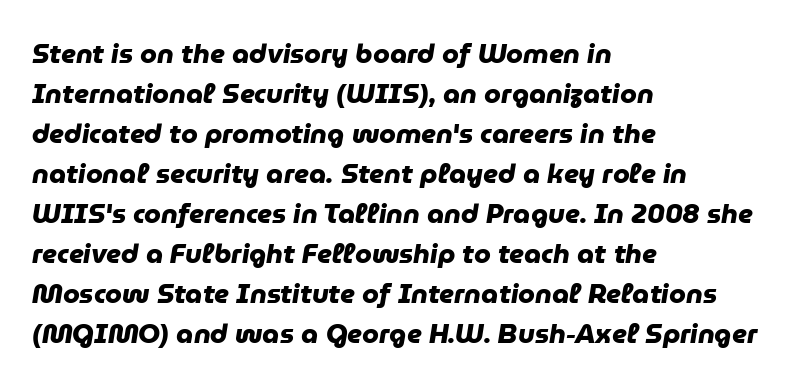
Q: Is the text bold? A: Yes.
Q: Is the text underlined? A: No.
Q: How is the paragraph aligned? A: Left-aligned.
Q: Is the spacing between letters normal or unusually wide? A: Normal.
Q: Is the spacing between lines tight, normal or loose? A: Normal.
